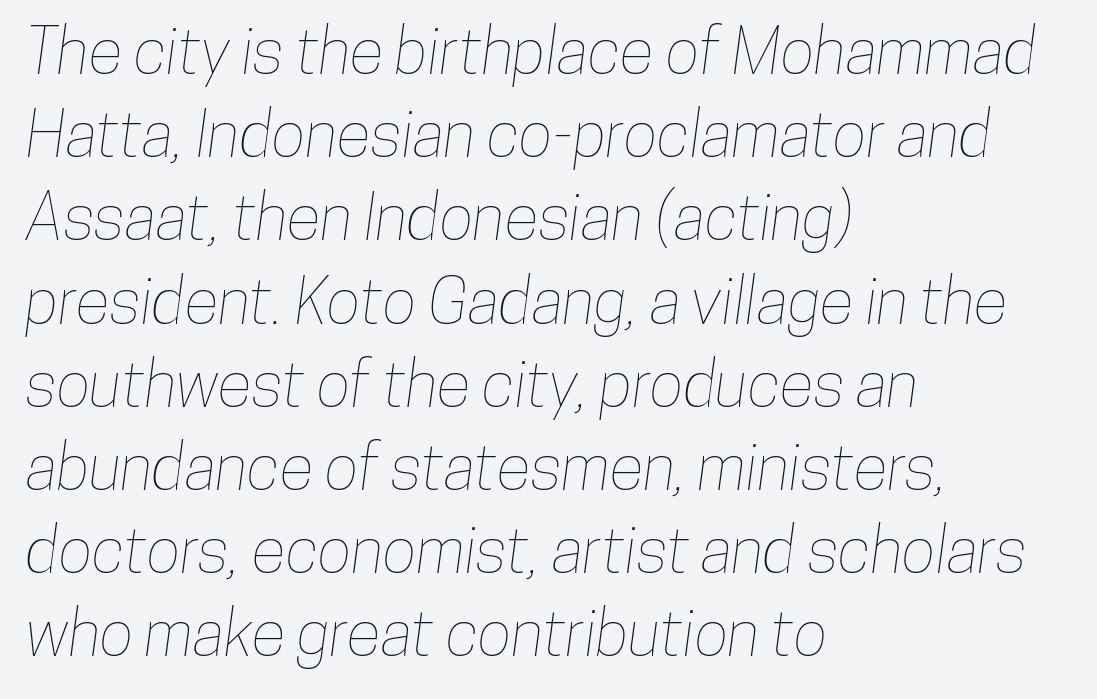
Is the letter spacing exaggerated? No — it looks like the ordinary default. The paragraph shown leans on its left margin. Vertically, the passage feels balanced, rows spaced as you'd expect. Descenders hang freely into open space.
